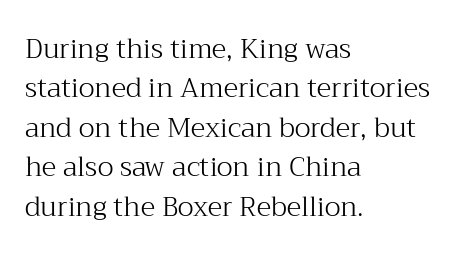
Quick note: not italic, upright. Is the stroke heavy? The answer is a plain regular-or-lighter. The setting favours the left margin, as ordinary paragraphs usually do. Has an underline been added? It has not. Tracking here is standard; glyphs follow each other at the usual distance. Line spacing here is normal.
